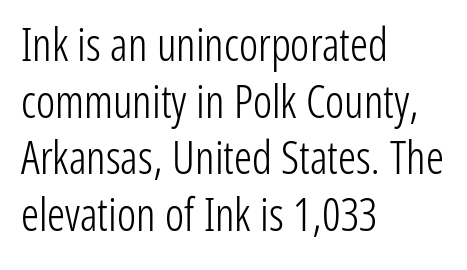
{"serif": "no", "italic": "no", "bold": "no", "weight": "light", "width": "condensed", "stroke_contrast": "low", "x_height": "medium", "monospaced": "no", "underline": "no", "align": "left", "line_spacing": "normal", "line_spacing_ratio": 1.26, "letter_spacing": "normal", "letter_spacing_em": 0.0, "glyph_px": 45}
